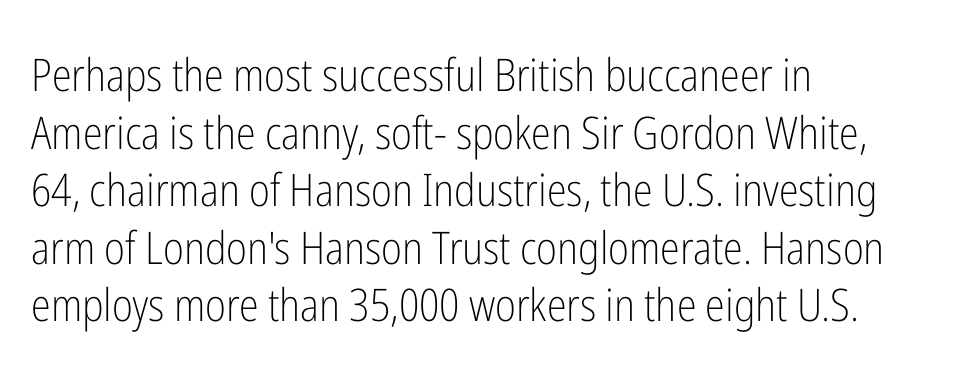
{"serif": "no", "italic": "no", "bold": "no", "weight": "light", "width": "condensed", "stroke_contrast": "low", "x_height": "medium", "monospaced": "no", "underline": "no", "align": "left", "line_spacing": "normal", "line_spacing_ratio": 1.28, "letter_spacing": "normal", "letter_spacing_em": 0.0, "glyph_px": 45}
